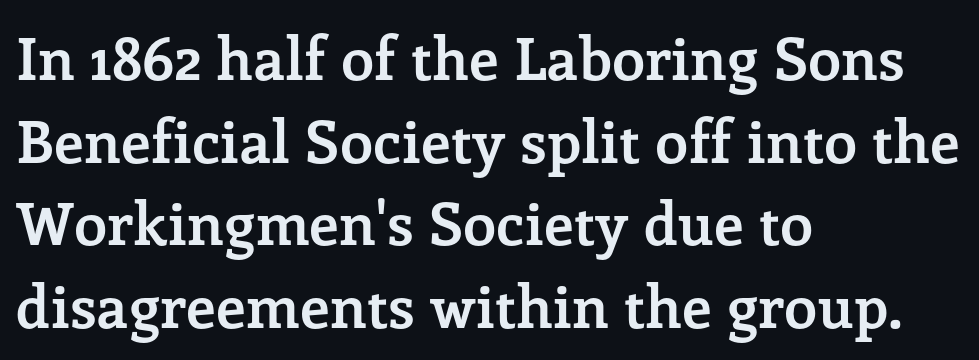
The image shows 59 px semibold serif type, upright; set left-aligned, normal line spacing (1.4x), normal letter spacing, not underlined; low stroke contrast and a medium x-height.
